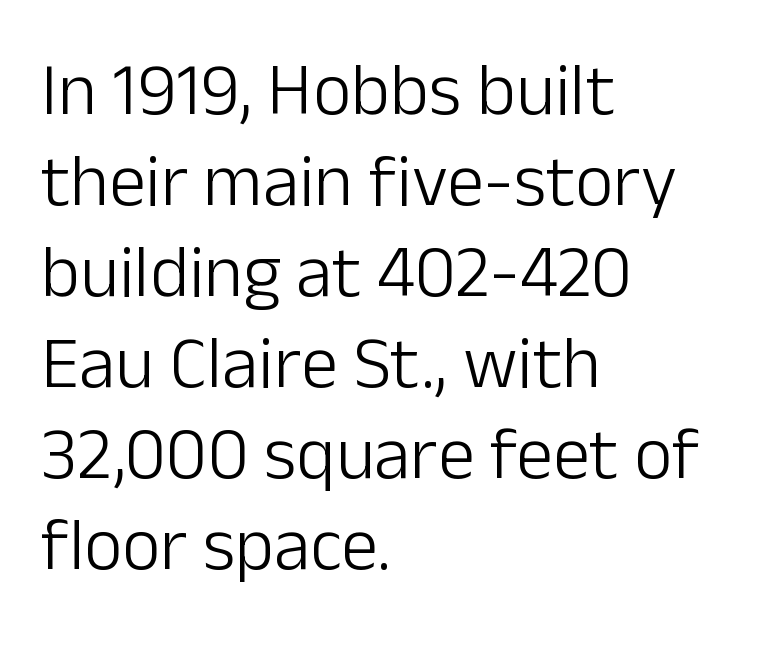
The image shows 74 px light sans-serif type, upright; set left-aligned, line spacing 1.23x, normal letter spacing, not underlined; low stroke contrast and a medium x-height.
